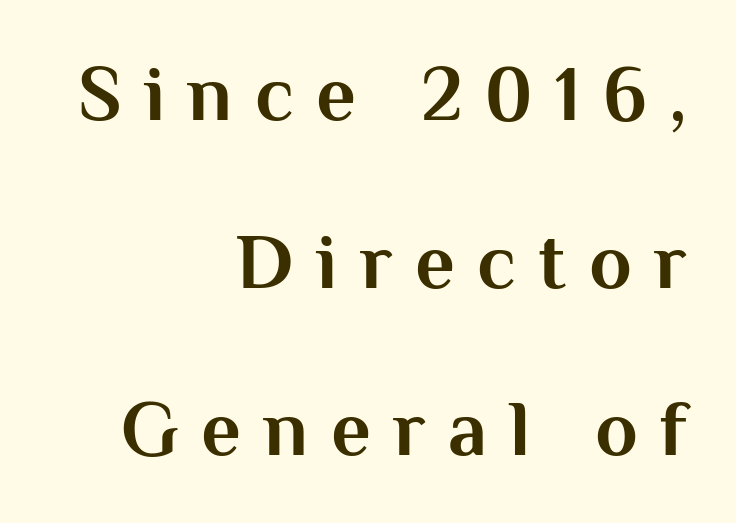
Has an underline been added? It has not. The lines are spread far apart with generous leading. Heavy-handed strokes throughout: this text is bold. These lines are composed in type without serifs.
